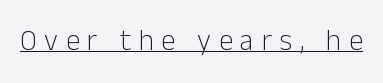
Spacing verdict: proportional, widths tailored to each character. This sample uses expanded letter spacing, leaving extra air between glyphs. Examine the stroke ends and you'll find no serifs. Does the lettering tilt? It doesn't — this is upright.
